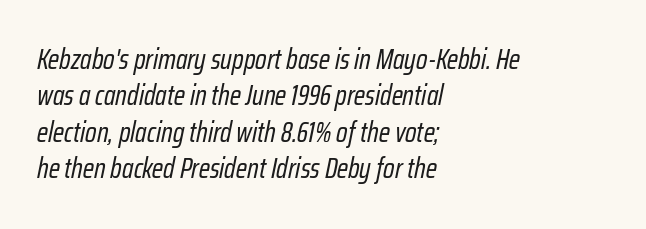
The image shows 28 px regular-weight, condensed type, italic (leaning right); set left-aligned, normal line spacing (1.3x), normal letter spacing, not underlined; low stroke contrast and a medium x-height.
